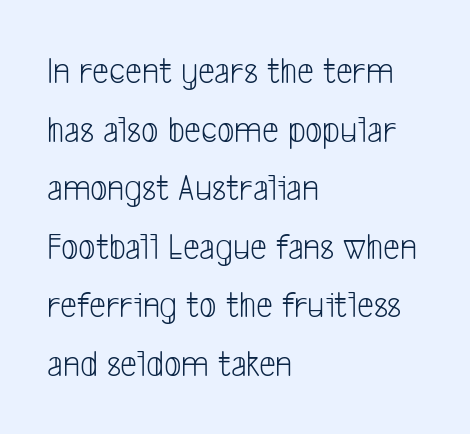
The image shows 38 px light, condensed sans-serif type; set left-aligned, normal line spacing (1.54x), normal letter spacing, not underlined; low stroke contrast and a medium x-height.
